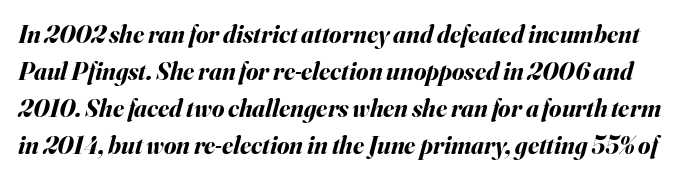
Every character sits at an angle, as italics do. The typesetting leans heavy: a genuine bold. What's the leading like? Ordinary, nothing unusual. No word sits above an underline.
